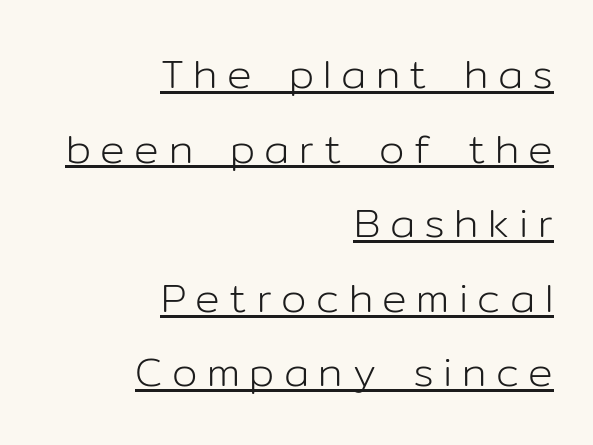
Q: Is the text bold? A: No.
Q: Is the text italic (slanted)? A: No, it is upright.
Q: Is the typeface a serif or a sans-serif typeface? A: Sans-serif.
Q: Is the text underlined? A: Yes.
Q: How is the paragraph aligned? A: Right-aligned.
Q: Is the spacing between letters normal or unusually wide? A: Unusually wide.
Q: Width (condensed, normal, or wide)? A: Normal.
Q: Stroke contrast? A: Low.
Q: x-height? A: Medium.
Q: Monospaced? A: No.
